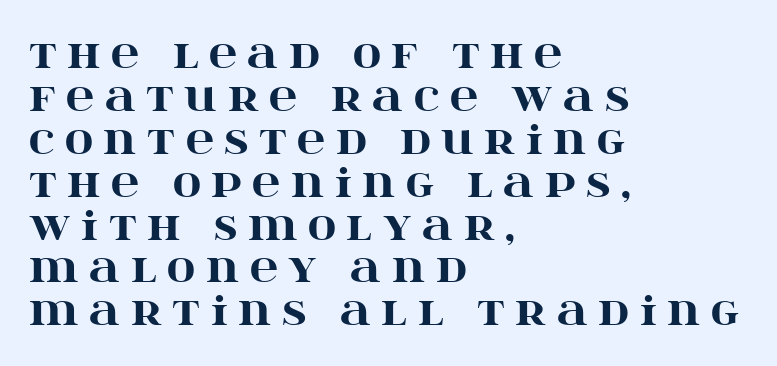
{"serif": "yes", "italic": "no", "bold": "yes", "weight": "heavy", "width": "wide", "stroke_contrast": "high", "x_height": "large", "monospaced": "no", "underline": "no", "align": "left", "line_spacing": "tight", "line_spacing_ratio": 1.1, "letter_spacing": "wide", "letter_spacing_em": 0.27, "glyph_px": 39}
